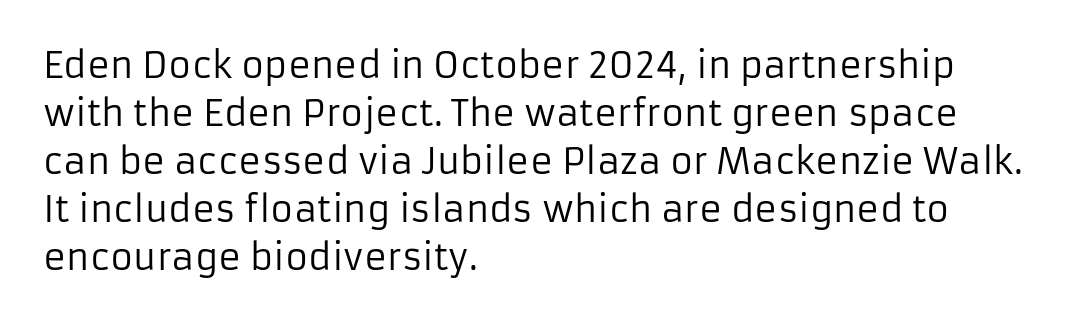
Each row of text sits above clean, open space. A sans-serif font was chosen for this passage. Vertically, the passage feels balanced, rows spaced as you'd expect. Proportional: the letters do not fall into vertical columns.
